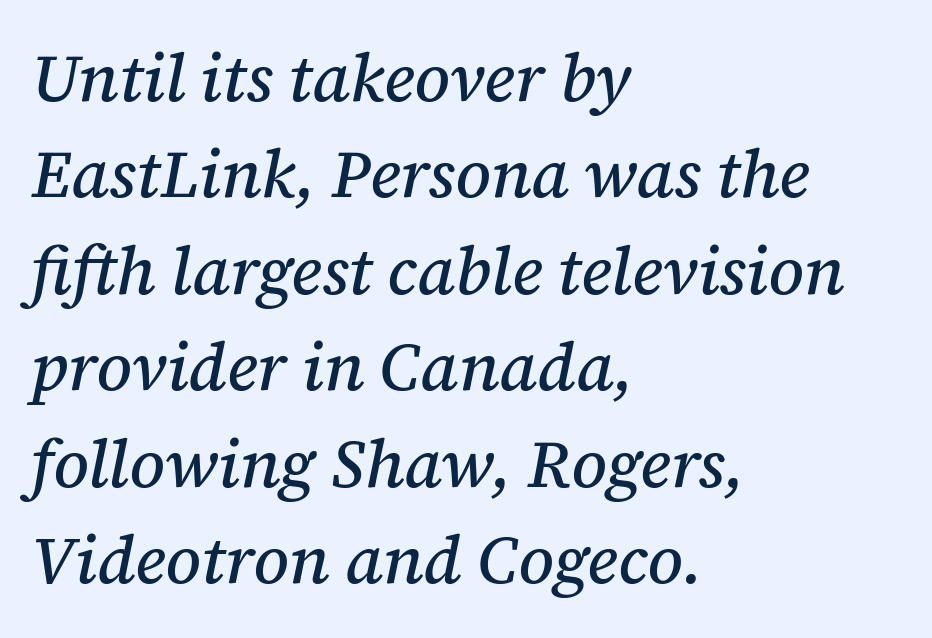
Slanted lettering throughout. Are there feet on the stems? There are — it's a serif. All the whitespace from short lines collects on the right. The baseline area is clear. The rendering uses a moderate line-height, typical for paragraphs.
